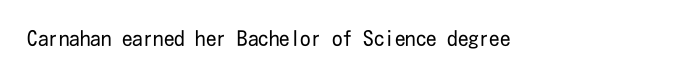
The image shows 21 px text type, upright; set normal letter spacing, not underlined.
